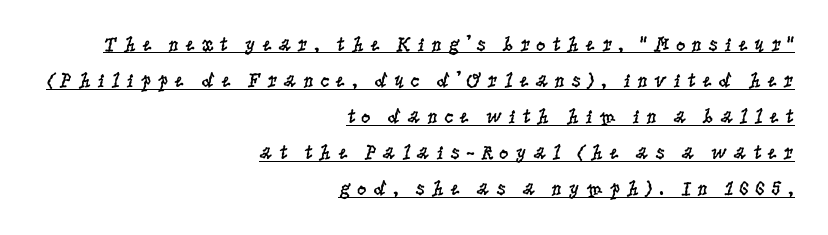
Q: Is the text bold? A: No.
Q: Is the text underlined? A: Yes.
Q: How is the paragraph aligned? A: Right-aligned.
Q: Is the spacing between letters normal or unusually wide? A: Unusually wide.
